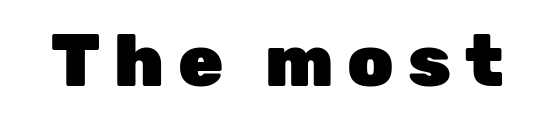
The characters display no serif detailing; their extremities are plain. Heavy, bold letterforms. Italic? Not at all — the glyphs are vertical. Underlining? Definitely not there.
